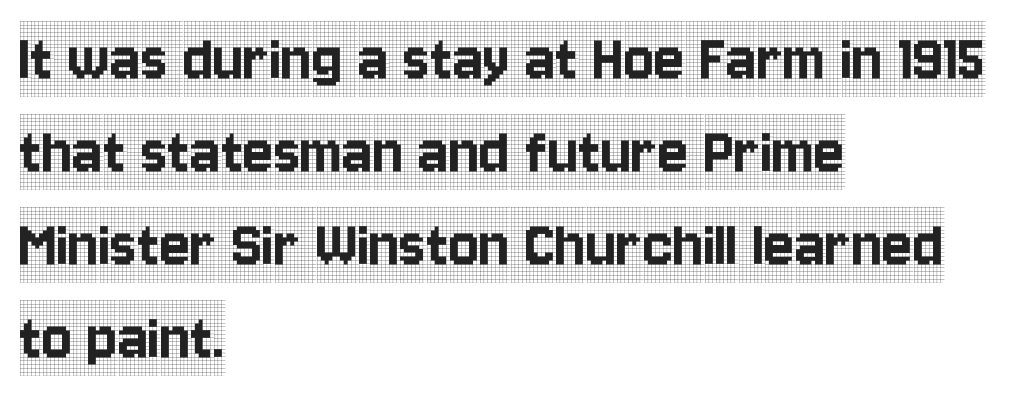
Q: Is the text italic (slanted)? A: No, it is upright.
Q: Is the typeface a serif or a sans-serif typeface? A: Serif.
Q: Is the text underlined? A: No.
Q: How is the paragraph aligned? A: Left-aligned.
Q: Is the spacing between letters normal or unusually wide? A: Normal.
Q: Is the spacing between lines tight, normal or loose? A: Normal.
Q: Width (condensed, normal, or wide)? A: Condensed.
Q: x-height? A: Large.
Q: Monospaced? A: No.
